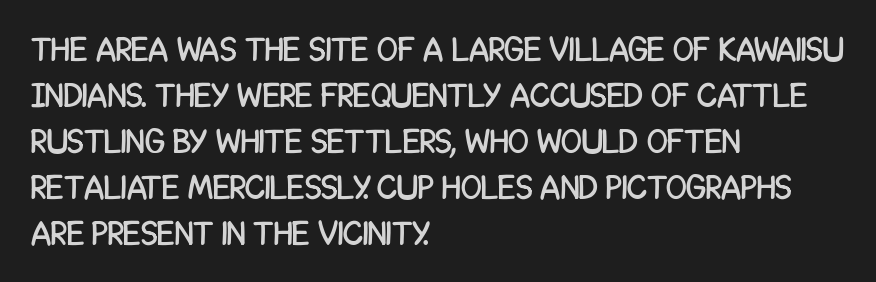
Standard letterfit; no display-style spreading of the glyphs. Stroke terminals: plain, sans-serif. A clean baseline with only descenders dipping below it. Character widths vary here, with narrow letters taking less room than wide ones. Upright lettering throughout. How would I describe the line gaps? Plain and ordinary.
